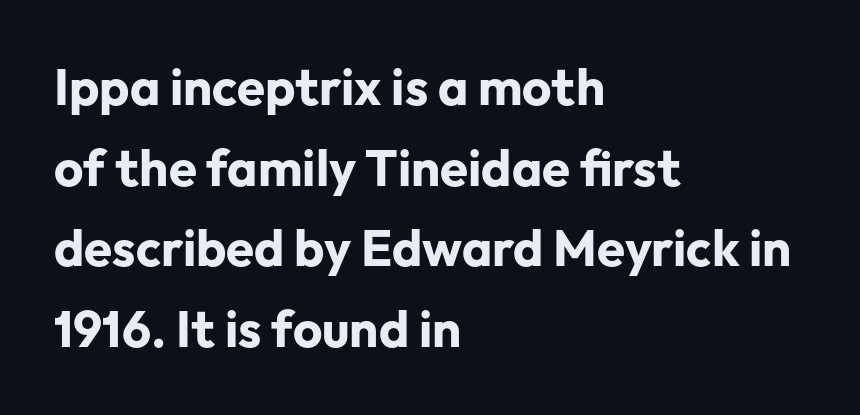
{"serif": "no", "italic": "no", "bold": "yes", "weight": "bold", "width": "normal", "stroke_contrast": "low", "x_height": "medium", "monospaced": "no", "underline": "no", "align": "left", "line_spacing": "normal", "line_spacing_ratio": 1.58, "letter_spacing": "normal", "letter_spacing_em": 0.0, "glyph_px": 51}
